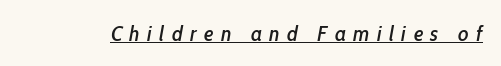
Compared with ordinary roman type, these characters are visibly tilted. These characters rest on top of a visible drawn line. Honestly, the letter spacing is so wide it's the main thing you notice.
